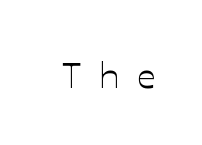
Q: Is the text italic (slanted)? A: No, it is upright.
Q: Is the text underlined? A: No.
Q: Is the spacing between letters normal or unusually wide? A: Unusually wide.
Q: Width (condensed, normal, or wide)? A: Normal.
Q: Stroke contrast? A: Low.
Q: x-height? A: Medium.
Q: Monospaced? A: No.
